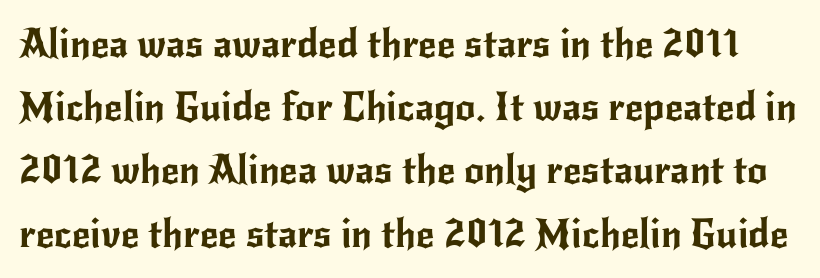
Q: Is the text italic (slanted)? A: No, it is upright.
Q: Is the typeface a serif or a sans-serif typeface? A: Sans-serif.
Q: Is the text underlined? A: No.
Q: Is the spacing between letters normal or unusually wide? A: Normal.
Q: Is the spacing between lines tight, normal or loose? A: Normal.
Q: Width (condensed, normal, or wide)? A: Normal.
Q: Stroke contrast? A: Low.
Q: x-height? A: Small.
Q: Monospaced? A: No.
